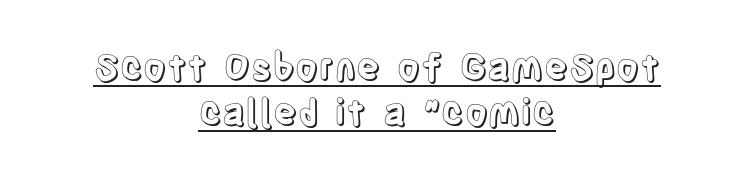
Italic: no, the glyphs are upright roman. No extra tracking has been applied to these lines. You could not count columns in this text — the font is proportionally spaced. Students, observe the line beneath the letters — that is underlining. Summary of vertical rhythm: regular, with standard interline spacing. Visually the block forms a symmetrical silhouette, jagged on both flanks.
